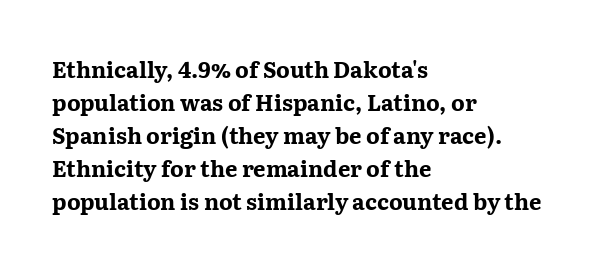
The image shows 22 px bold type, upright; set left-aligned, normal line spacing (1.5x), normal letter spacing, not underlined.
